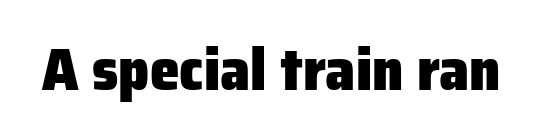
{"serif": "no", "italic": "no", "bold": "yes", "weight": "heavy", "width": "normal", "stroke_contrast": "low", "x_height": "medium", "monospaced": "no", "underline": "no", "letter_spacing": "normal", "letter_spacing_em": 0.0, "glyph_px": 60}
